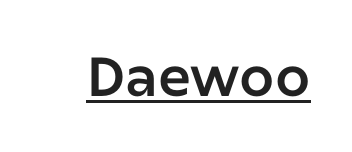
{"serif": "no", "italic": "no", "width": "normal", "stroke_contrast": "low", "x_height": "medium", "monospaced": "no", "underline": "yes", "letter_spacing": "normal", "letter_spacing_em": 0.0, "glyph_px": 55}
